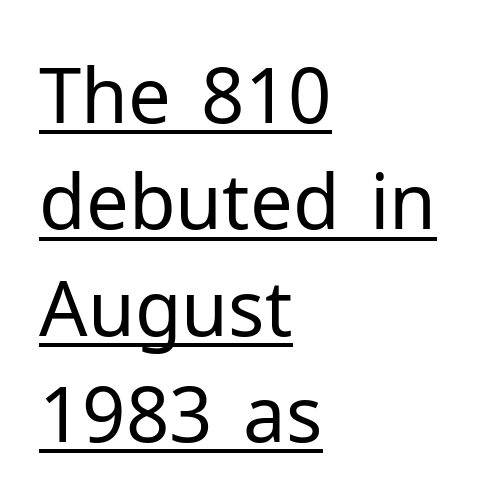
{"serif": "no", "italic": "no", "bold": "no", "weight": "regular", "width": "normal", "stroke_contrast": "low", "x_height": "medium", "monospaced": "no", "underline": "yes", "align": "left", "line_spacing": "normal", "line_spacing_ratio": 1.4, "letter_spacing": "normal", "letter_spacing_em": 0.0, "glyph_px": 76}
